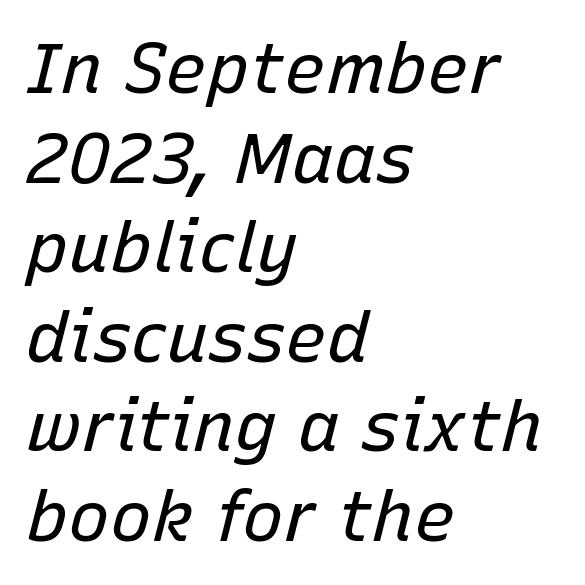
Q: Is the text bold? A: No.
Q: Is the text italic (slanted)? A: Yes, it leans right by about 15 degrees.
Q: Is the text underlined? A: No.
Q: How is the paragraph aligned? A: Left-aligned.
Q: Is the spacing between letters normal or unusually wide? A: Normal.
Q: Is the spacing between lines tight, normal or loose? A: Normal.
Q: Width (condensed, normal, or wide)? A: Normal.
Q: Stroke contrast? A: Low.
Q: x-height? A: Medium.
Q: Monospaced? A: No.
